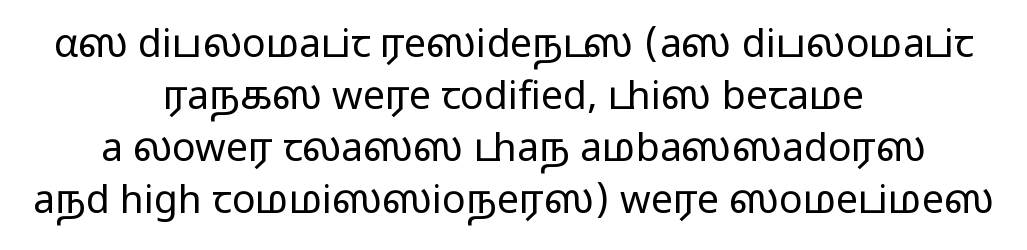
The image shows 39 px regular-weight, wide sans-serif type, upright; set centered, normal line spacing (1.33x), normal letter spacing, not underlined; low stroke contrast and a medium x-height.
